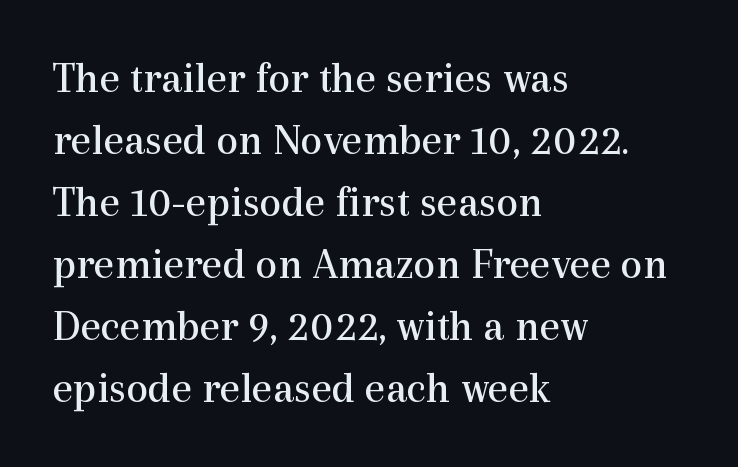
Q: Is the text bold? A: No.
Q: Is the text italic (slanted)? A: No, it is upright.
Q: Is the typeface a serif or a sans-serif typeface? A: Serif.
Q: Is the text underlined? A: No.
Q: How is the paragraph aligned? A: Left-aligned.
Q: Is the spacing between letters normal or unusually wide? A: Normal.
Q: Is the spacing between lines tight, normal or loose? A: Normal.
Q: Width (condensed, normal, or wide)? A: Normal.
Q: x-height? A: Medium.
Q: Monospaced? A: No.
